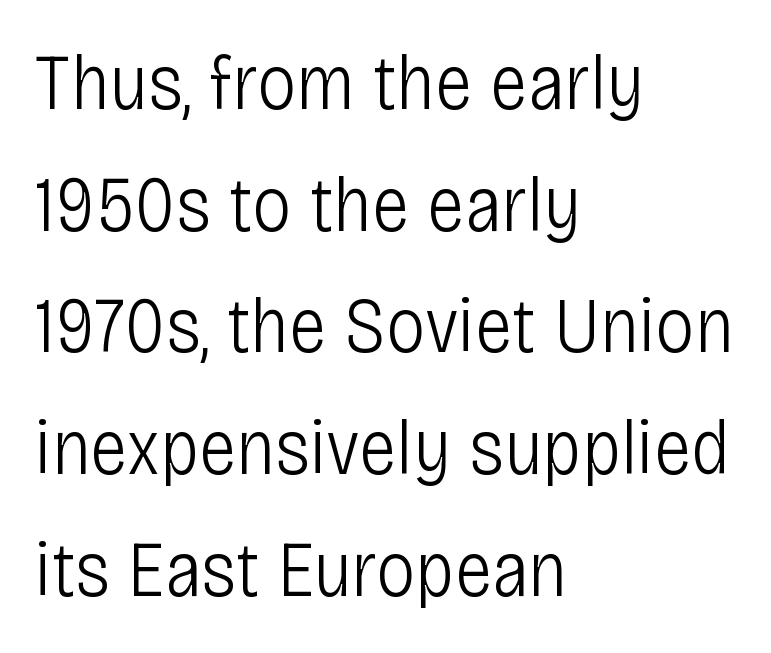
The image shows 79 px light, condensed sans-serif type, upright; set left-aligned, normal line spacing (1.54x), normal letter spacing, not underlined; low stroke contrast and a large x-height.
